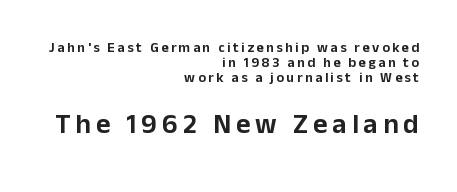
{"serif": "no", "italic": "no", "width": "normal", "stroke_contrast": "low", "x_height": "medium", "monospaced": "no", "underline": "no", "align": "right", "line_spacing": "tight", "line_spacing_ratio": 1.07, "larger_block": "second", "size_ratio": 2.0, "glyph_px": 28}
